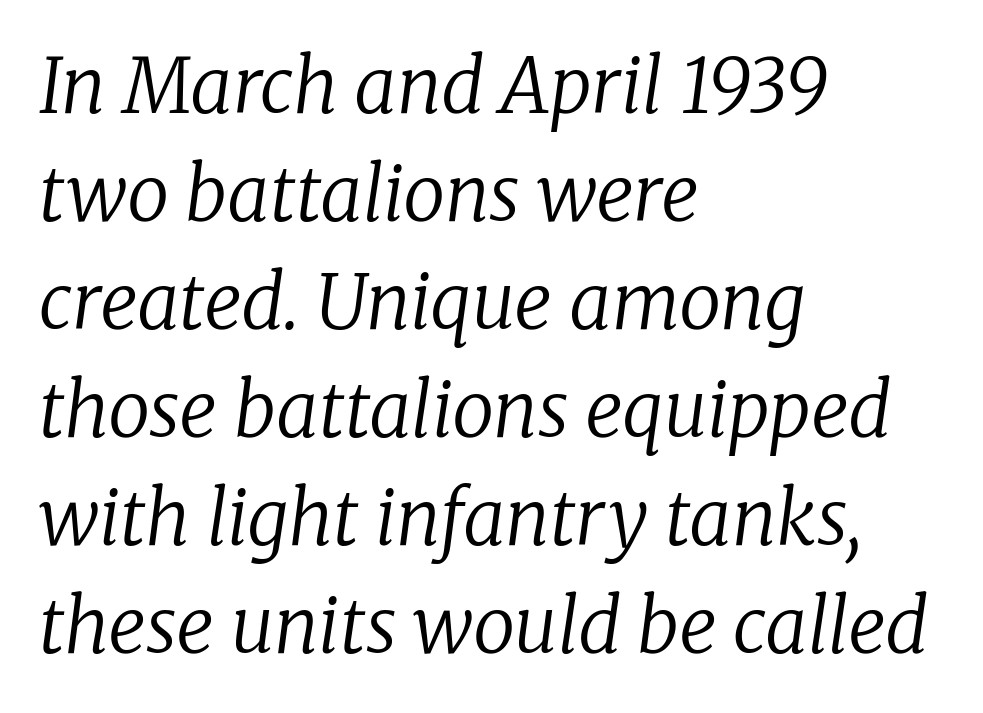
Spacing between characters is what you'd get straight out of the box. Horizontal alignment here is leftward, the default for most running prose. The foot of each line stays bare and open. Here the designer chose a conventional face with non-uniform glyph widths. It's the slanting kind of type.
